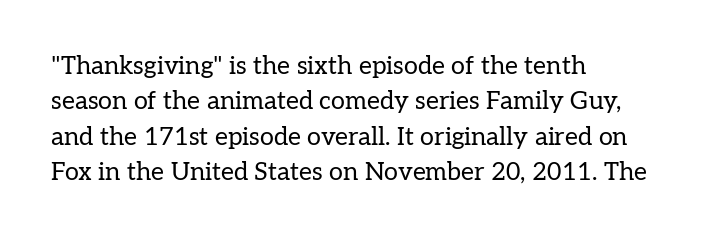
The image shows 25 px text type, upright; set left-aligned, normal line spacing (1.42x), normal letter spacing, not underlined.
